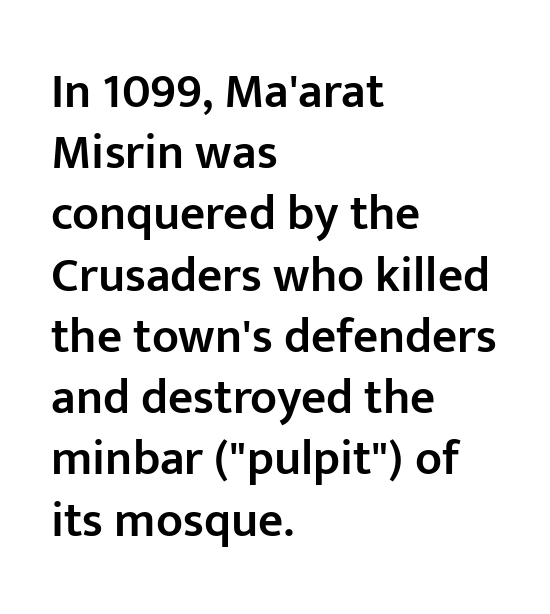
Q: Is the text bold? A: Semi-bold.
Q: Is the text italic (slanted)? A: No, it is upright.
Q: Is the typeface a serif or a sans-serif typeface? A: Sans-serif.
Q: Is the text underlined? A: No.
Q: How is the paragraph aligned? A: Left-aligned.
Q: Is the spacing between letters normal or unusually wide? A: Normal.
Q: Is the spacing between lines tight, normal or loose? A: Normal.
Q: Width (condensed, normal, or wide)? A: Normal.
Q: Stroke contrast? A: Low.
Q: x-height? A: Medium.
Q: Monospaced? A: No.
